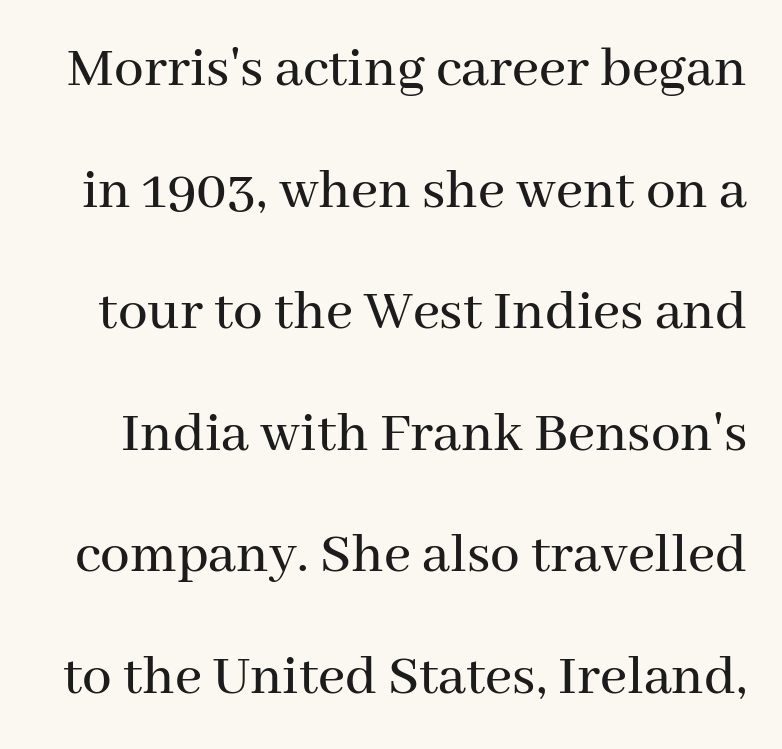
You could fit nearly another row in the gap between these rows. Spacing verdict: proportional, widths tailored to each character. The passage shown has conventional tracking throughout. Rendered with straight, roman letterforms. The zone under the glyphs is completely vacant.
